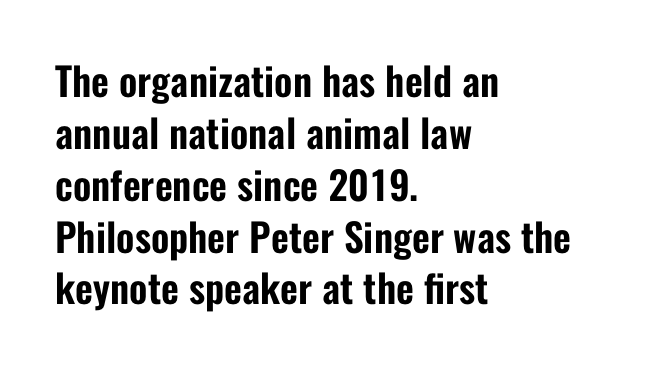
The image shows 39 px condensed sans-serif type, upright; set left-aligned, normal line spacing (1.33x), normal letter spacing, not underlined; low stroke contrast and a medium x-height.
